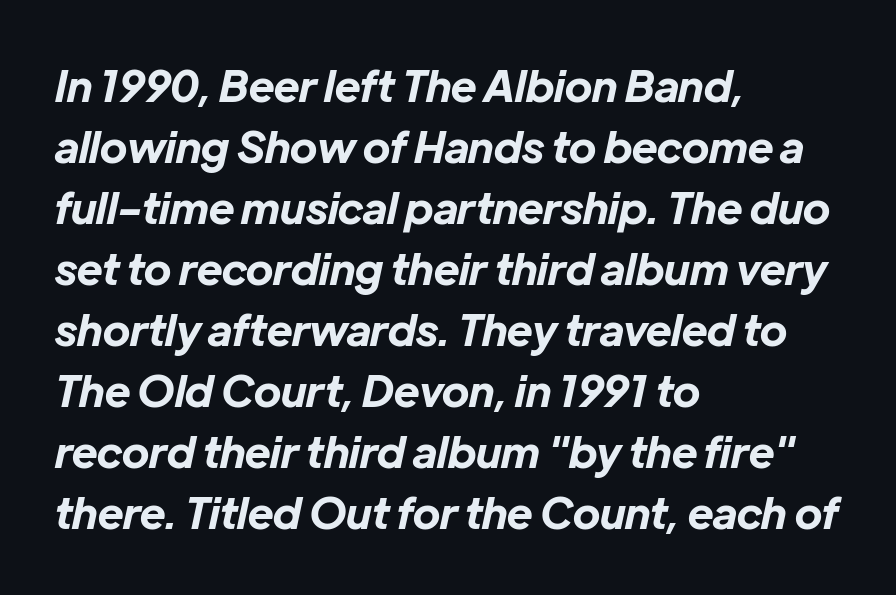
Q: Is the text bold? A: Yes.
Q: Is the text italic (slanted)? A: Yes, it leans right by about 12 degrees.
Q: Is the text underlined? A: No.
Q: How is the paragraph aligned? A: Left-aligned.
Q: Is the spacing between letters normal or unusually wide? A: Normal.
Q: Is the spacing between lines tight, normal or loose? A: Normal.
Q: Width (condensed, normal, or wide)? A: Normal.
Q: Stroke contrast? A: Low.
Q: x-height? A: Medium.
Q: Monospaced? A: No.
